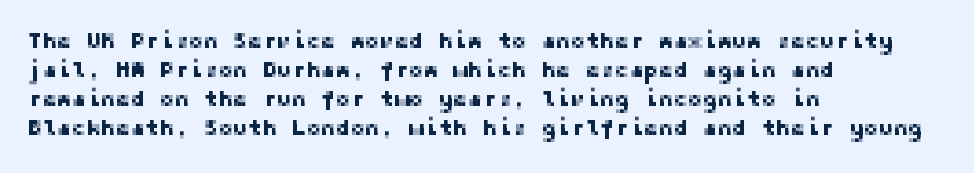
It's the straight-up-and-down kind of type. The horizontal fit of the characters is conventional and even. These lines are set flush left with a ragged right edge. Glance below the letters and you will spot only blank space.
